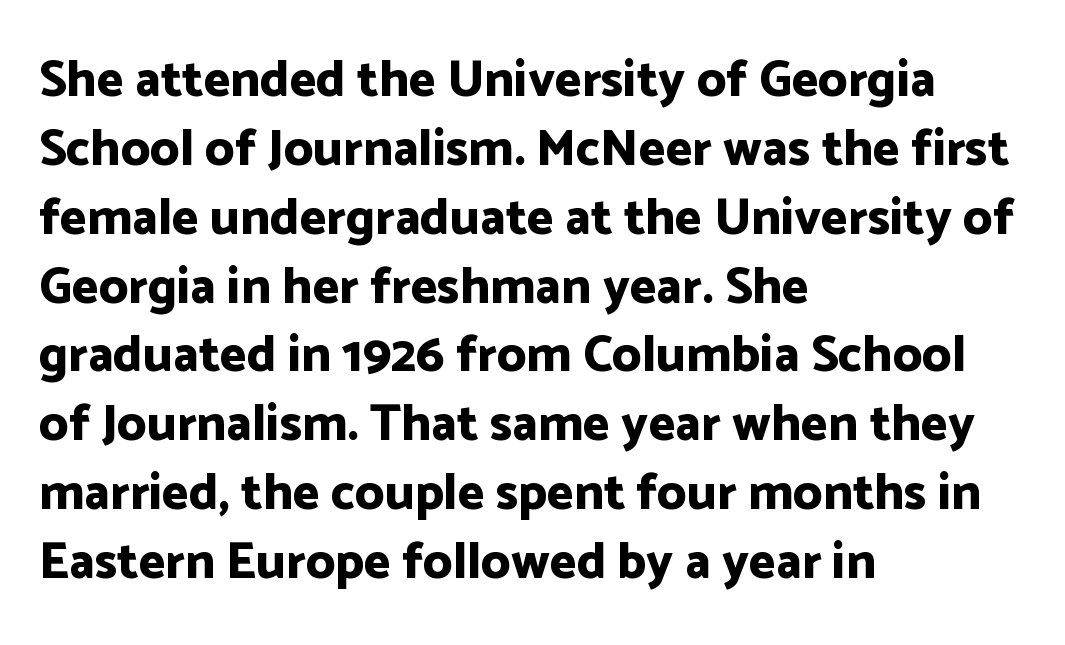
Q: Is the text bold? A: Yes.
Q: Is the text italic (slanted)? A: No, it is upright.
Q: Is the typeface a serif or a sans-serif typeface? A: Sans-serif.
Q: Is the text underlined? A: No.
Q: How is the paragraph aligned? A: Left-aligned.
Q: Is the spacing between letters normal or unusually wide? A: Normal.
Q: Is the spacing between lines tight, normal or loose? A: Normal.
Q: Width (condensed, normal, or wide)? A: Normal.
Q: Stroke contrast? A: Low.
Q: x-height? A: Medium.
Q: Monospaced? A: No.
